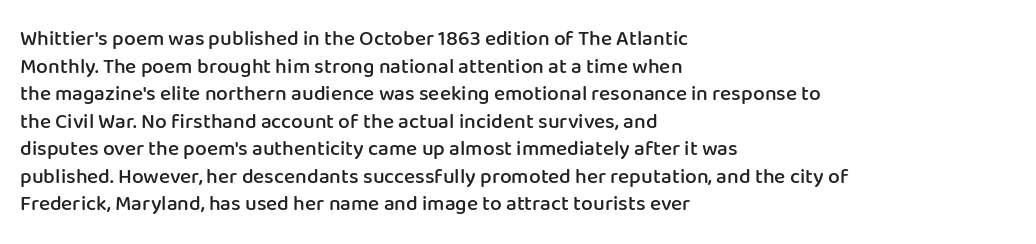
{"italic": "no", "bold": "semi", "underline": "no", "align": "left", "line_spacing": "normal", "line_spacing_ratio": 1.31, "letter_spacing": "normal", "letter_spacing_em": 0.0, "glyph_px": 21}
